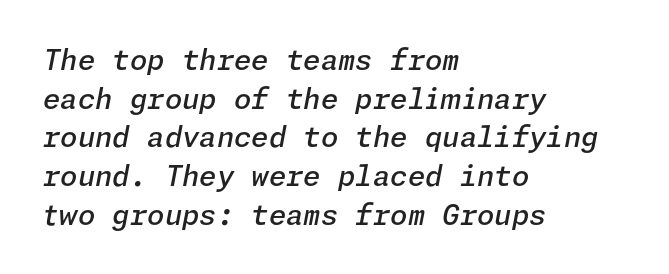
{"italic": "yes", "lean": "right", "slant_degrees": 11, "bold": "semi", "weight": "semibold", "width": "normal", "stroke_contrast": "low", "x_height": "medium", "underline": "no", "align": "left", "line_spacing": "normal", "line_spacing_ratio": 1.38, "letter_spacing": "normal", "letter_spacing_em": 0.0, "glyph_px": 28}
